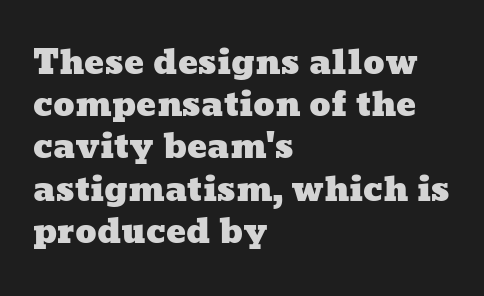
The setting favours the left margin, as ordinary paragraphs usually do. Students, observe: this is what conventionally led text looks like. The space beneath each line is pristine and unruled. The passage shown is typed in a proportional face where columns would drift. Spacing between characters is what you'd get straight out of the box.
